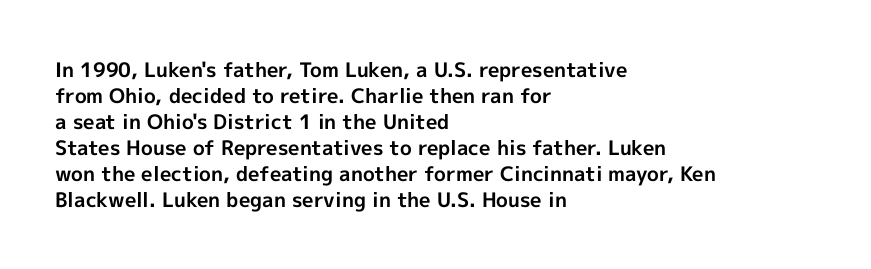
Q: Is the text bold? A: Yes.
Q: Is the text italic (slanted)? A: No, it is upright.
Q: Is the text underlined? A: No.
Q: How is the paragraph aligned? A: Left-aligned.
Q: Is the spacing between letters normal or unusually wide? A: Normal.
Q: Is the spacing between lines tight, normal or loose? A: Normal.
